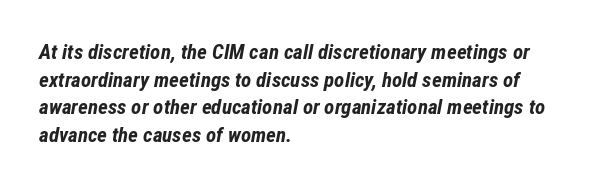
Anything drawn beneath the words? Only blank space. Would a proofreader flag this as italicized? Yes. The horizontal fit of the characters is conventional and even. Each new line begins a customary step beneath the previous one. Emphasis by weight is at full strength: bold.
